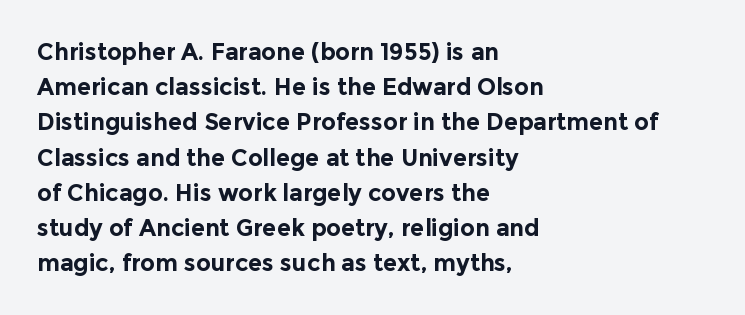
The image shows 23 px bold type, upright; set left-aligned, normal line spacing (1.53x), normal letter spacing, not underlined.
